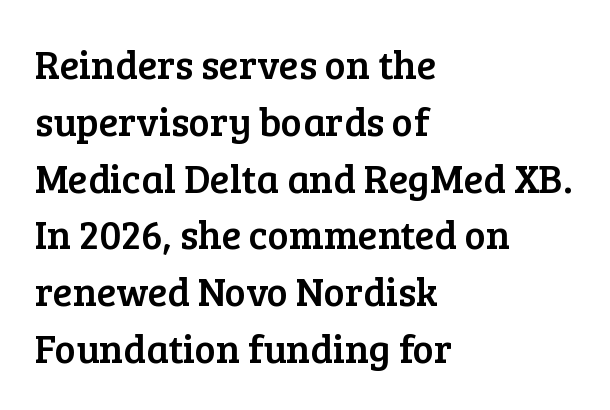
Q: Is the text italic (slanted)? A: No, it is upright.
Q: Is the typeface a serif or a sans-serif typeface? A: Serif.
Q: Is the text underlined? A: No.
Q: How is the paragraph aligned? A: Left-aligned.
Q: Is the spacing between letters normal or unusually wide? A: Normal.
Q: Is the spacing between lines tight, normal or loose? A: Normal.
Q: Width (condensed, normal, or wide)? A: Normal.
Q: Stroke contrast? A: Low.
Q: x-height? A: Medium.
Q: Monospaced? A: No.
